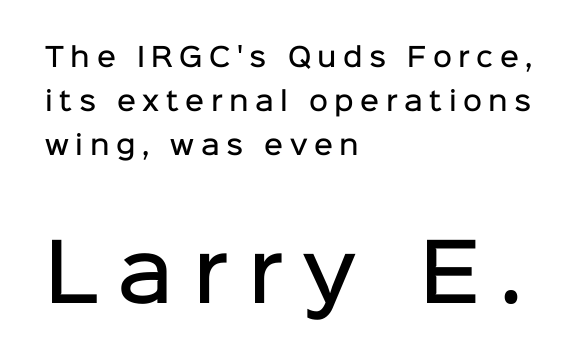
If you measured baseline to baseline, you'd find a middling distance. The paragraph has a hard left edge and a soft right edge. This is the in-between weight designers call semibold or demi. Serifs: no, the terminals of the letterforms are clean. This sample uses an upright cut, with every glyph sitting square on the baseline. The space beneath each line is pristine and unruled.
